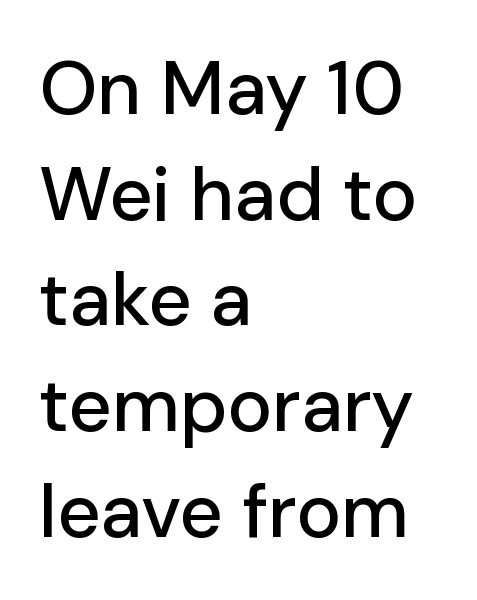
{"serif": "no", "italic": "no", "width": "normal", "stroke_contrast": "low", "x_height": "medium", "monospaced": "no", "underline": "no", "align": "left", "line_spacing": "normal", "line_spacing_ratio": 1.41, "letter_spacing": "normal", "letter_spacing_em": 0.0, "glyph_px": 75}
